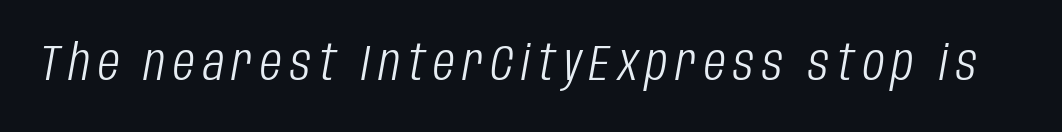
Q: Is the text bold? A: No.
Q: Is the text italic (slanted)? A: Yes, it leans right by about 10 degrees.
Q: Is the text underlined? A: No.
Q: Width (condensed, normal, or wide)? A: Condensed.
Q: Stroke contrast? A: Low.
Q: x-height? A: Large.
Q: Monospaced? A: No.
